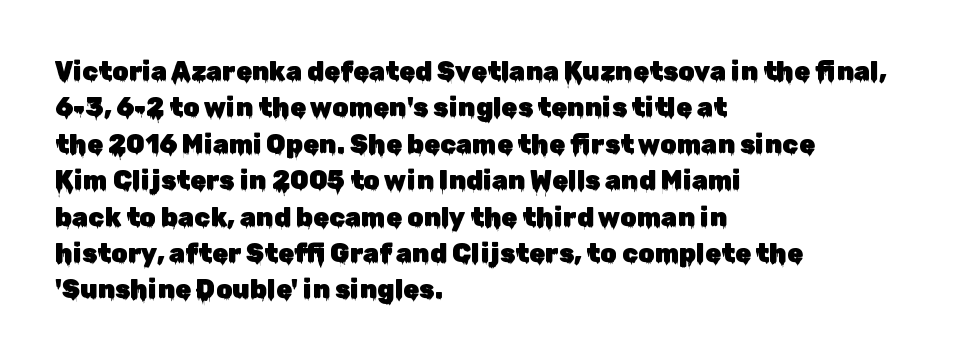
The image shows 26 px text type, upright; set left-aligned, normal line spacing (1.4x), normal letter spacing, not underlined.
